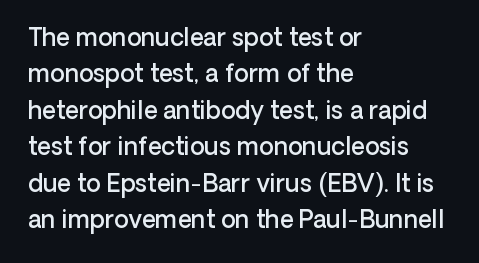
These lines keep a tight, regular rhythm from letter to letter. The foot of each line stays bare and open. The rag falls on the right side of this text block. The designer left line spacing at the default.
